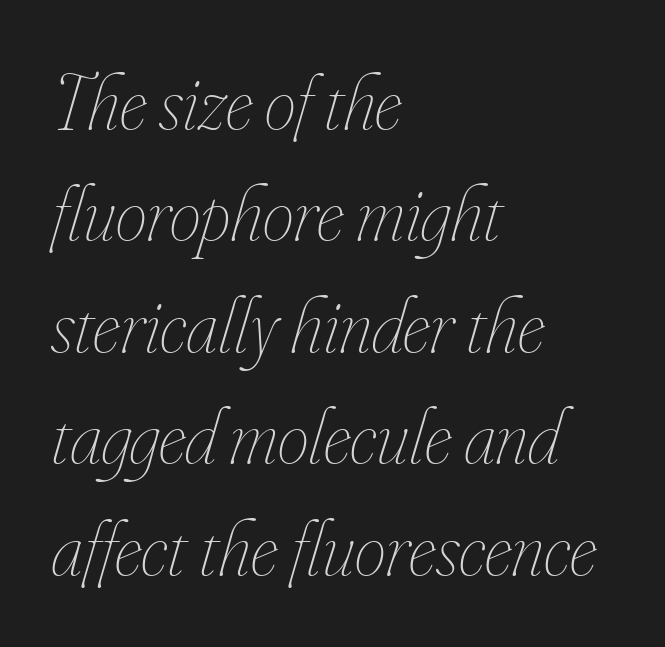
The image shows 79 px thin, condensed type, italic (leaning right); set left-aligned, normal line spacing (1.41x), normal letter spacing, not underlined; low stroke contrast and a small x-height.
